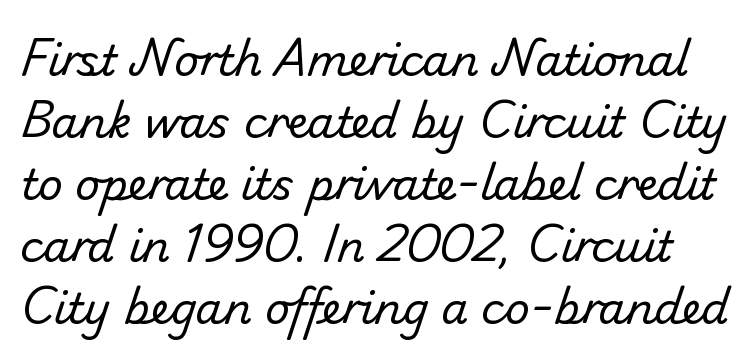
The image shows 43 px regular-weight sans-serif type; set normal line spacing (1.44x), normal letter spacing, not underlined; low stroke contrast and a small x-height.
